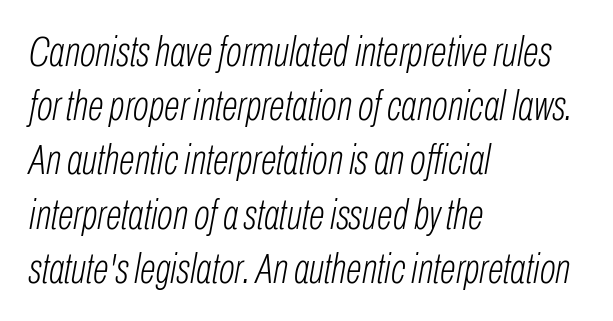
The image shows 42 px light, condensed type, italic (leaning right); set left-aligned, normal line spacing (1.29x), normal letter spacing, not underlined; low stroke contrast and a medium x-height.
